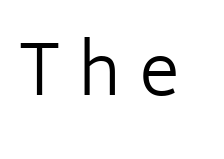
The letters advance in unequal steps, a hallmark of proportional type. Posture: upright roman. This reads as an unemphasized weight, regular at the heaviest. Nope, no serifs anywhere on these letters. Decoration check: the copy has no underline. Short note: letters widely spaced.
